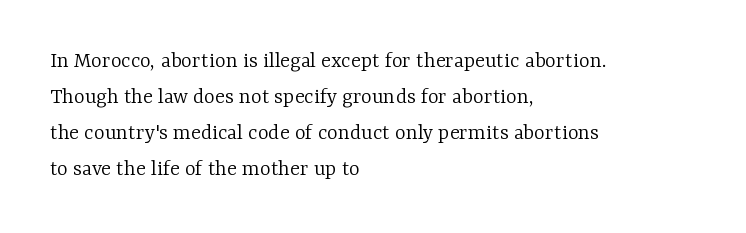
{"italic": "no", "bold": "no", "underline": "no", "align": "left", "line_spacing": "normal", "line_spacing_ratio": 1.57, "letter_spacing": "normal", "letter_spacing_em": 0.0, "glyph_px": 23}
